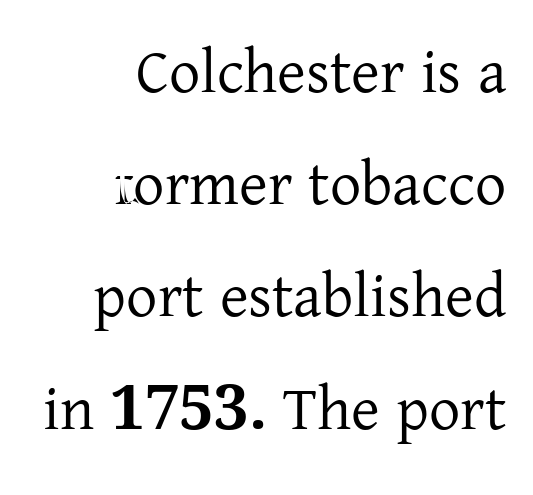
Between one letter and the next there's only the usual sliver of space. Quick note: not italic, upright. These lines stack with their right ends in a neat column. Font category for this specimen: serif. Underline: absent.
